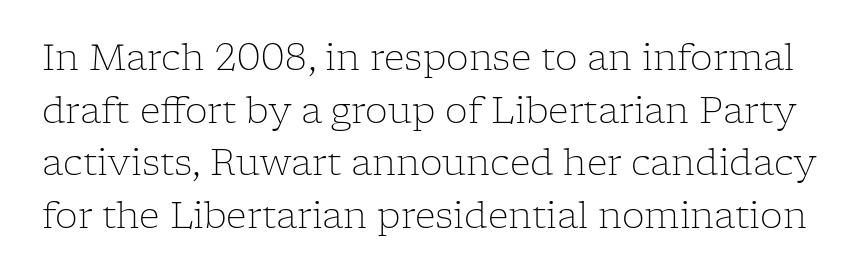
{"serif": "yes", "italic": "no", "bold": "no", "weight": "light", "width": "normal", "stroke_contrast": "low", "x_height": "medium", "monospaced": "no", "underline": "no", "line_spacing": "normal", "line_spacing_ratio": 1.46, "letter_spacing": "normal", "letter_spacing_em": 0.0, "glyph_px": 36}
